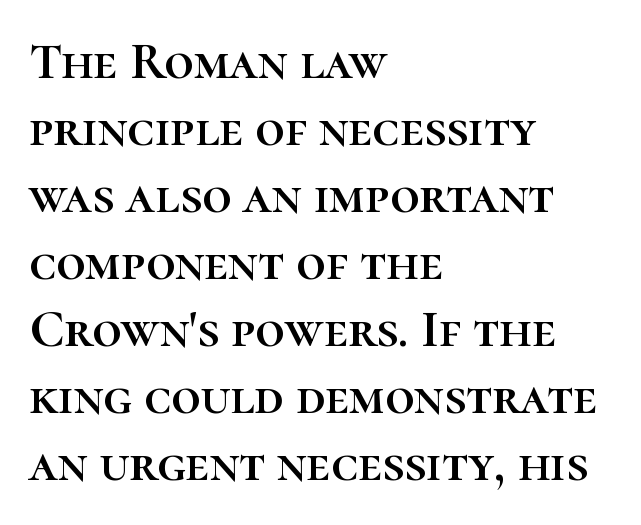
The image shows 52 px text type, upright; set left-aligned, normal line spacing (1.29x), normal letter spacing, not underlined; high stroke contrast and a medium x-height.
